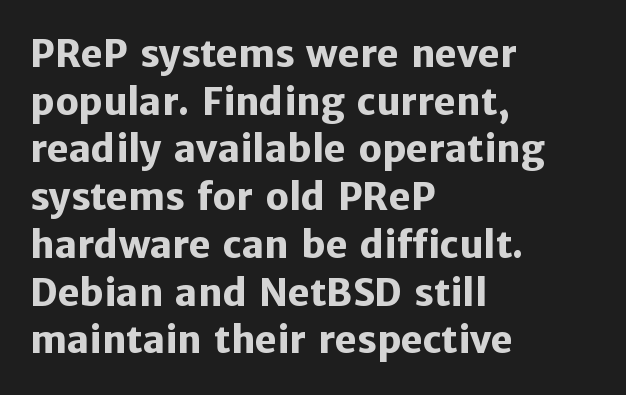
Q: Is the text bold? A: Yes.
Q: Is the text italic (slanted)? A: No, it is upright.
Q: Is the typeface a serif or a sans-serif typeface? A: Sans-serif.
Q: Is the text underlined? A: No.
Q: How is the paragraph aligned? A: Left-aligned.
Q: Is the spacing between letters normal or unusually wide? A: Normal.
Q: Is the spacing between lines tight, normal or loose? A: Normal.
Q: Width (condensed, normal, or wide)? A: Normal.
Q: Stroke contrast? A: Low.
Q: x-height? A: Medium.
Q: Monospaced? A: No.
